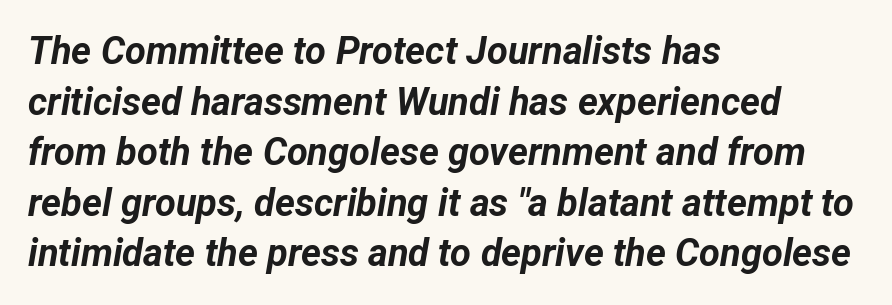
The image shows 38 px bold type, italic (leaning right); set left-aligned, normal line spacing (1.33x), normal letter spacing, not underlined; low stroke contrast and a medium x-height.
